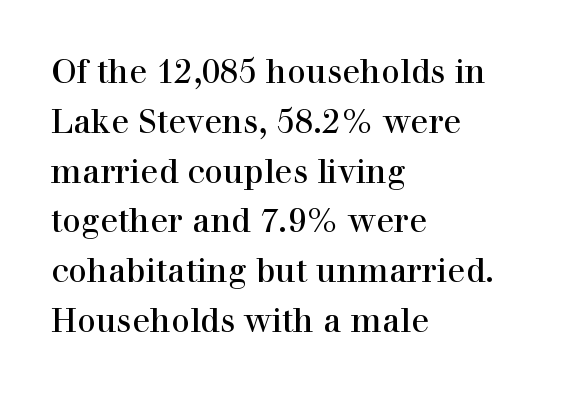
The image shows 33 px regular-weight serif type, upright; set left-aligned, normal line spacing (1.51x), normal letter spacing, not underlined; high stroke contrast and a medium x-height.
